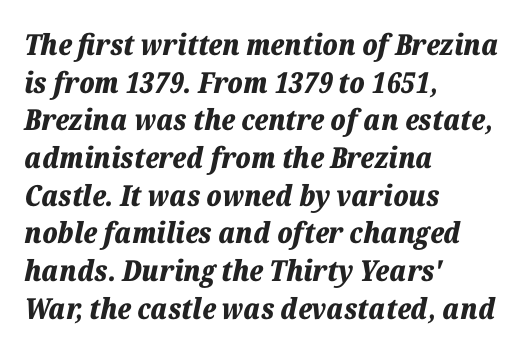
Q: Is the text bold? A: Yes.
Q: Is the text italic (slanted)? A: Yes, it leans right by about 12 degrees.
Q: Is the text underlined? A: No.
Q: How is the paragraph aligned? A: Left-aligned.
Q: Is the spacing between letters normal or unusually wide? A: Normal.
Q: Is the spacing between lines tight, normal or loose? A: Normal.
Q: Width (condensed, normal, or wide)? A: Normal.
Q: Stroke contrast? A: Low.
Q: x-height? A: Medium.
Q: Monospaced? A: No.
